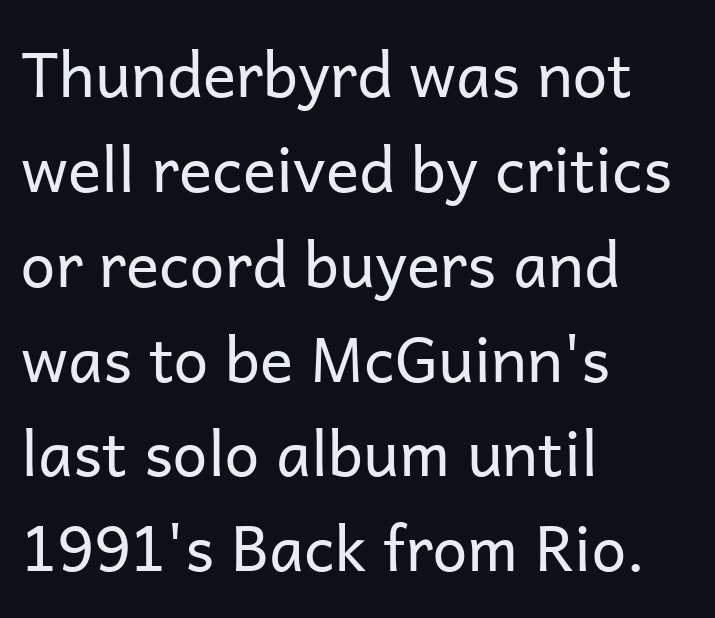
Q: Is the text bold? A: No.
Q: Is the text italic (slanted)? A: No, it is upright.
Q: Is the typeface a serif or a sans-serif typeface? A: Sans-serif.
Q: Is the text underlined? A: No.
Q: How is the paragraph aligned? A: Left-aligned.
Q: Is the spacing between letters normal or unusually wide? A: Normal.
Q: Is the spacing between lines tight, normal or loose? A: Normal.
Q: Width (condensed, normal, or wide)? A: Normal.
Q: Stroke contrast? A: Low.
Q: x-height? A: Medium.
Q: Monospaced? A: No.
